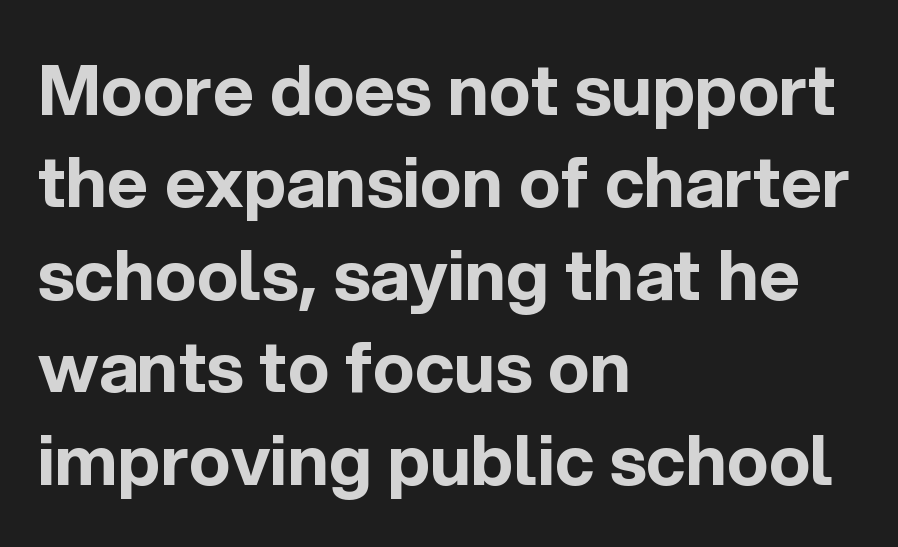
{"serif": "no", "italic": "no", "bold": "yes", "weight": "bold", "width": "normal", "x_height": "medium", "monospaced": "no", "underline": "no", "align": "left", "line_spacing": "normal", "line_spacing_ratio": 1.32, "letter_spacing": "normal", "letter_spacing_em": 0.0, "glyph_px": 70}
